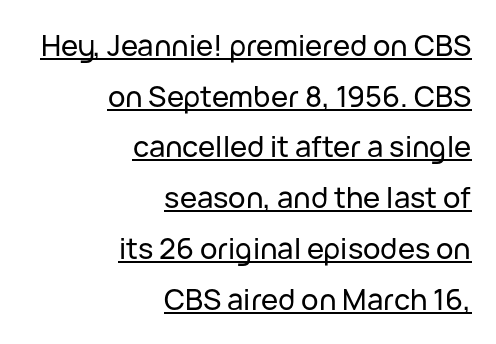
{"serif": "no", "italic": "no", "width": "normal", "stroke_contrast": "low", "x_height": "medium", "monospaced": "no", "underline": "yes", "align": "right", "line_spacing_ratio": 1.75, "letter_spacing": "normal", "letter_spacing_em": 0.0, "glyph_px": 29}
